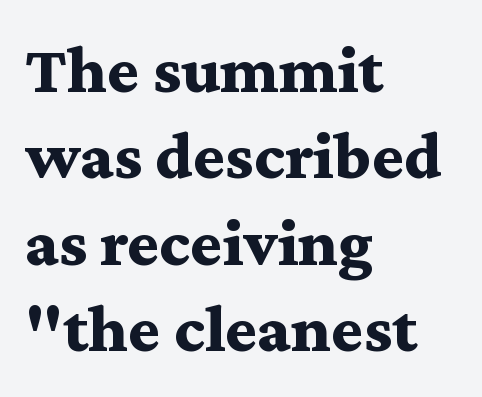
The leading is moderate, giving the passage an even texture. Compared with an ordinary text face, these strokes are far heavier — a full bold. The letters sit at their default tracking, neither squeezed nor spread. Descenders hang freely into open space. Is this a fixed-width face? No — the glyphs have proportional, varying widths.
